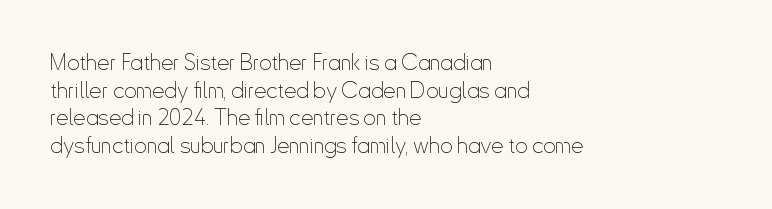
The typeface has the unassuming heft of standard copy or less. Vertical strokes here are truly vertical. A clean baseline with only descenders dipping below it. Default kerning and tracking; the words read as compact shapes.
